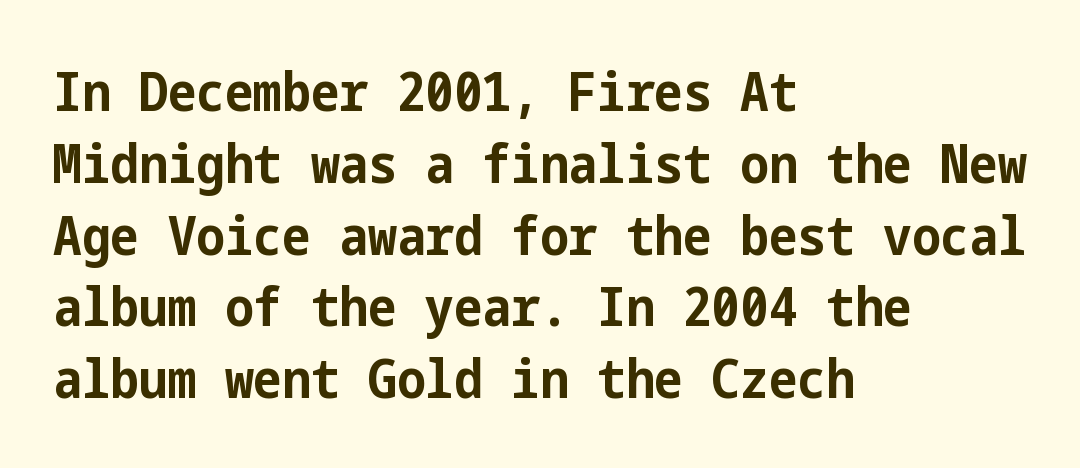
The image shows 54 px bold, condensed sans-serif type, upright; set left-aligned, normal line spacing (1.33x), normal letter spacing, not underlined; low stroke contrast and a medium x-height.
